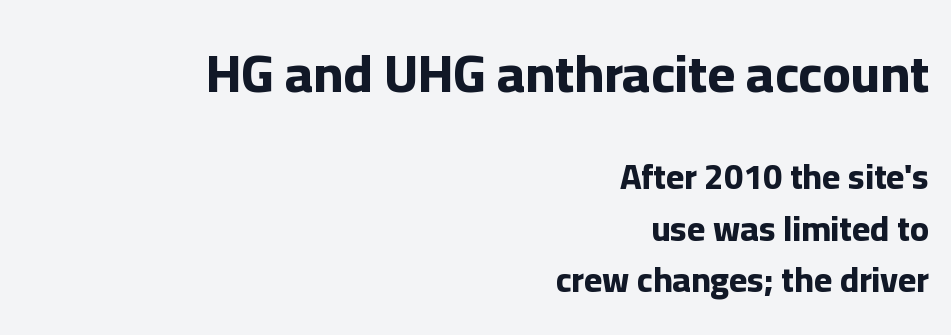
Q: Is the text bold? A: Yes.
Q: Is the text italic (slanted)? A: No, it is upright.
Q: Is the typeface a serif or a sans-serif typeface? A: Sans-serif.
Q: Is the text underlined? A: No.
Q: How is the paragraph aligned? A: Right-aligned.
Q: Is the spacing between letters normal or unusually wide? A: Normal.
Q: Is the spacing between lines tight, normal or loose? A: Normal.
Q: Which block of text is set in a larger size, the first (top) or the second (bottom)? A: The first (top) one.
Q: Width (condensed, normal, or wide)? A: Normal.
Q: Stroke contrast? A: Low.
Q: x-height? A: Medium.
Q: Monospaced? A: No.
